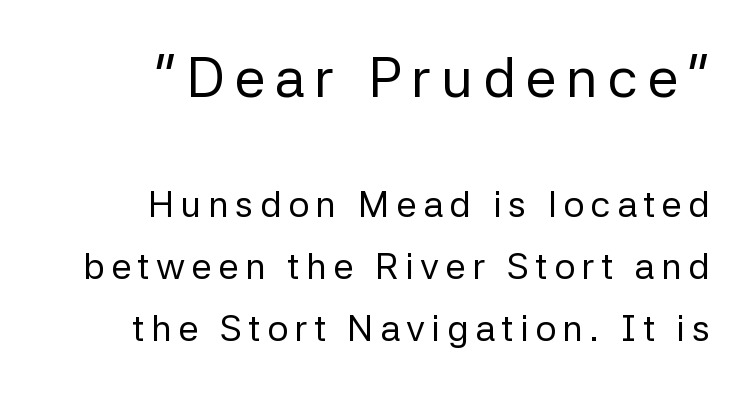
Type style note: lacks serifs. Letters have the restrained weight of plain body copy at most. These lines are set flush right with a ragged left edge. Vertical spacing — default. Glance below the letters and you will spot only blank space. The letters advance in unequal steps, a hallmark of proportional type.
